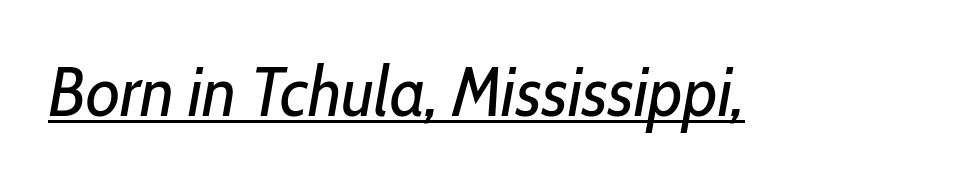
The image shows 70 px regular-weight, condensed type, italic (leaning right); set normal letter spacing, underlined; low stroke contrast and a medium x-height.
